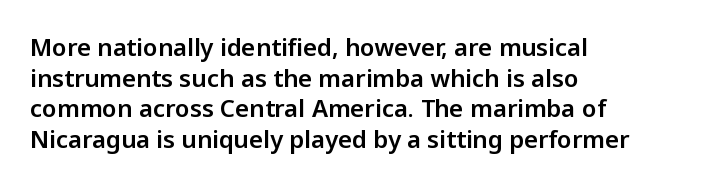
Q: Is the text italic (slanted)? A: No, it is upright.
Q: Is the text underlined? A: No.
Q: How is the paragraph aligned? A: Left-aligned.
Q: Is the spacing between letters normal or unusually wide? A: Normal.
Q: Is the spacing between lines tight, normal or loose? A: Normal.
